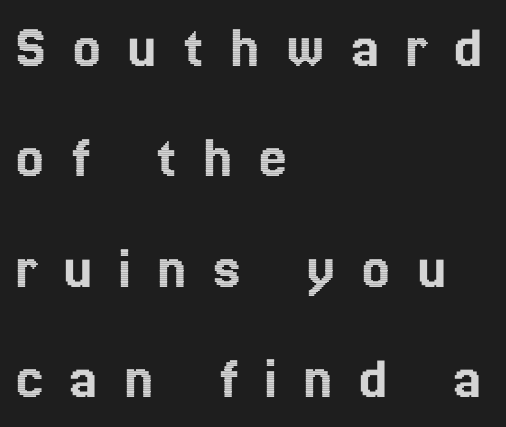
Q: Is the text italic (slanted)? A: No, it is upright.
Q: Is the text underlined? A: No.
Q: How is the paragraph aligned? A: Left-aligned.
Q: Is the spacing between letters normal or unusually wide? A: Unusually wide.
Q: Width (condensed, normal, or wide)? A: Normal.
Q: x-height? A: Medium.
Q: Monospaced? A: No.
